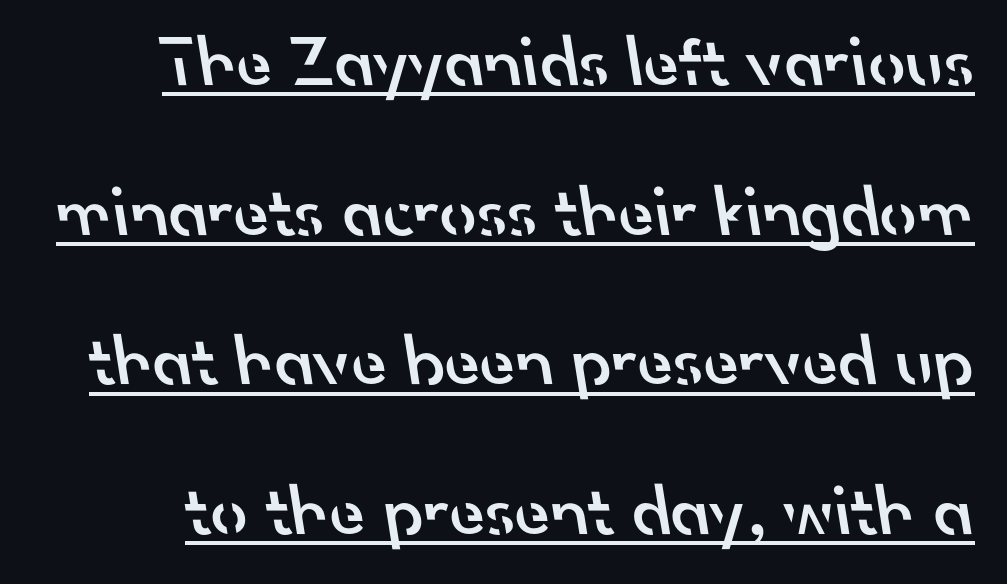
{"serif": "no", "bold": "semi", "weight": "semibold", "width": "normal", "stroke_contrast": "low", "x_height": "small", "monospaced": "no", "underline": "yes", "line_spacing": "loose", "line_spacing_ratio": 2.05, "letter_spacing": "normal", "letter_spacing_em": 0.0, "glyph_px": 73}
